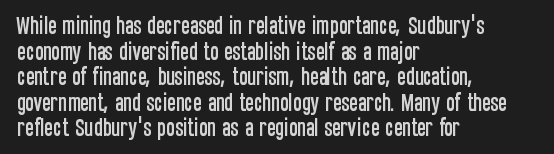
Nobody drew a line under any word here. Italic? Not at all — the glyphs are vertical. The rendering uses a moderate line-height, typical for paragraphs. You could call the tracking neutral — neither tight nor loose. This sample is left-justified, so line endings fall wherever the words run out.
